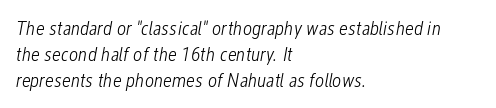
Q: Is the text bold? A: No.
Q: Is the text italic (slanted)? A: Yes, it leans right by about 12 degrees.
Q: Is the text underlined? A: No.
Q: How is the paragraph aligned? A: Left-aligned.
Q: Is the spacing between letters normal or unusually wide? A: Normal.
Q: Is the spacing between lines tight, normal or loose? A: Normal.
